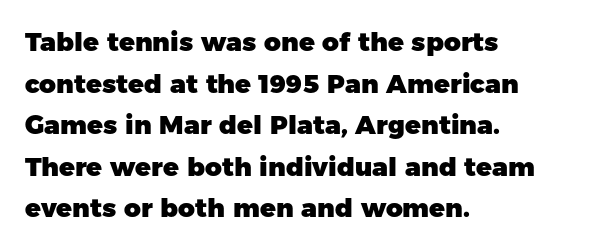
When letters stand straight like this, we call the style roman or upright. Successive baselines arrive at the customary interval. This rendering uses left alignment, leaving the right contour irregular. Notice how thick the strokes are: this is what a full bold looks like.
